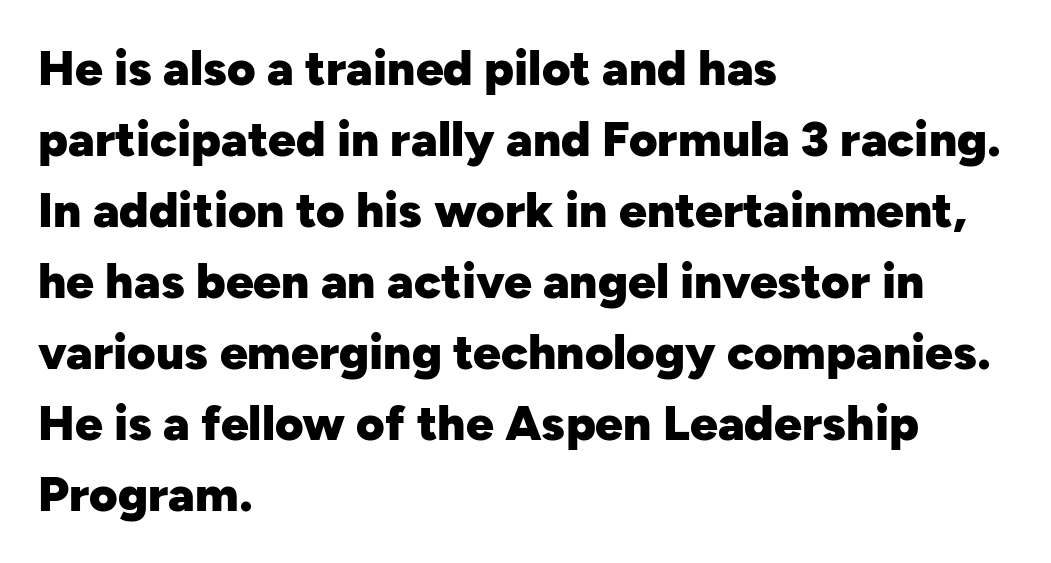
The passage shown is typeset with a sans-serif family. A typesetter would call this proportional, since set widths differ per character. Evenly set lines give the paragraph a standard silhouette. Anything drawn beneath the words? Only blank space.
